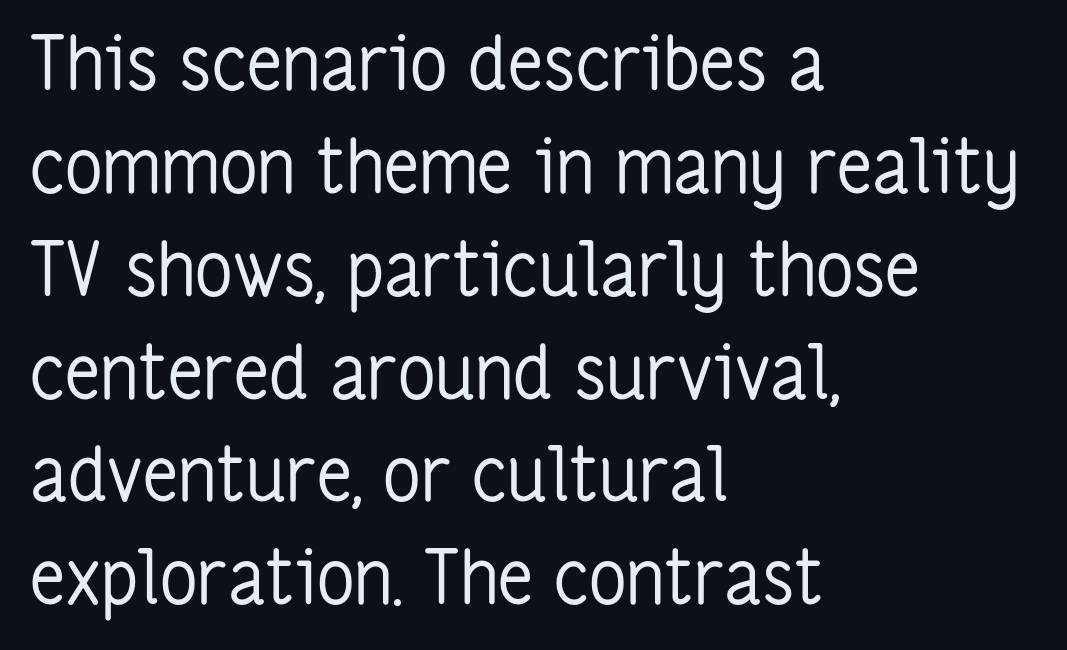
Each stroke keeps to a modest, everyday thickness or less. The designer went with a sans here, leaving each stem footless. This sample has the flowing, uneven cadence of proportional lettering. This rendering features lettering with no underline. This sample keeps an unexceptional amount of space between lines. When letters stand straight like this, we call the style roman or upright.
